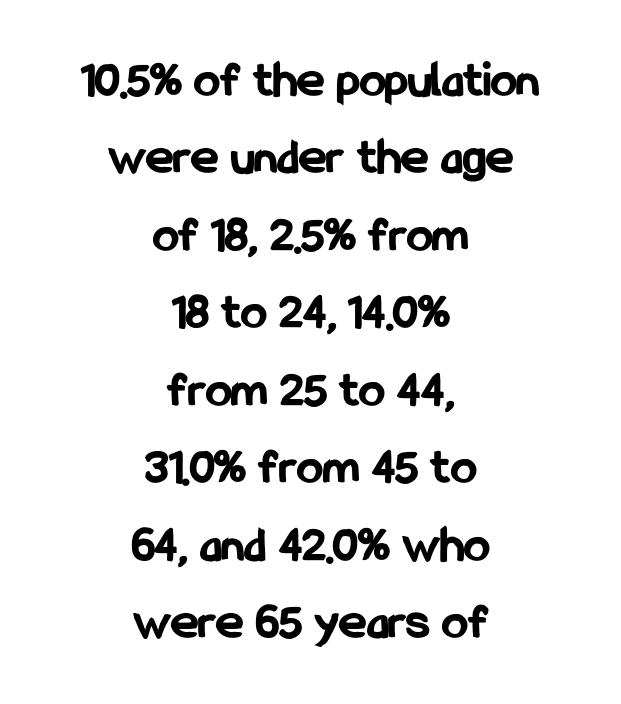
Q: Is the text bold? A: Yes.
Q: Is the text italic (slanted)? A: No, it is upright.
Q: Is the typeface a serif or a sans-serif typeface? A: Sans-serif.
Q: Is the text underlined? A: No.
Q: How is the paragraph aligned? A: Centered.
Q: Is the spacing between letters normal or unusually wide? A: Normal.
Q: Is the spacing between lines tight, normal or loose? A: Normal.
Q: Width (condensed, normal, or wide)? A: Condensed.
Q: Stroke contrast? A: Low.
Q: x-height? A: Medium.
Q: Monospaced? A: No.
